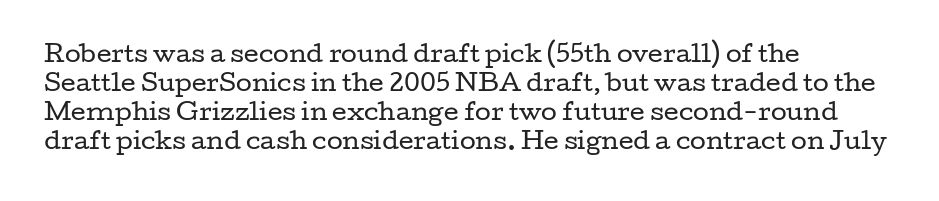
A typesetter would call this zero additional tracking. If you drew a line through each stem, it would be perfectly vertical. This block has exactly the height ordinary leading produces. Teacher's note: observe the even left margin — that is flush-left alignment. The area under the type is left untouched. This is not heavy type; no bold has been used.
